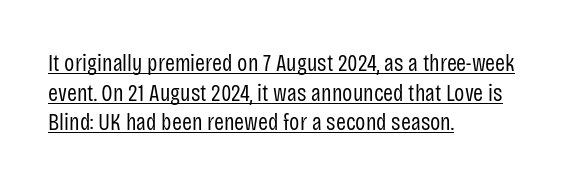
The image shows 24 px text type, upright; set left-aligned, line spacing 1.23x, normal letter spacing, underlined.
